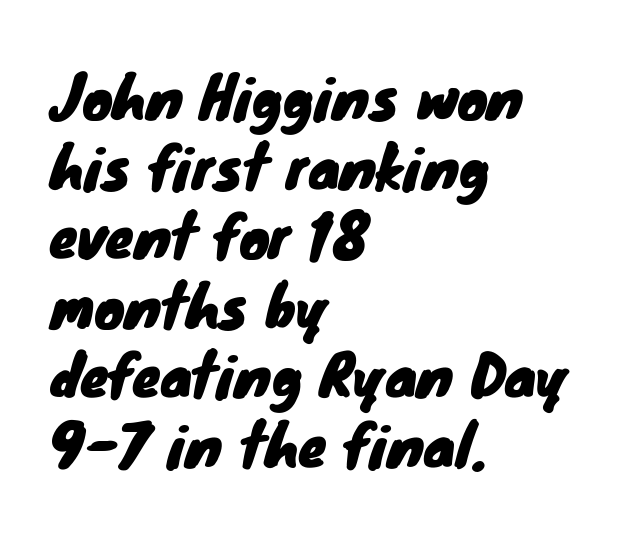
Spacing verdict: proportional, widths tailored to each character. The text was rendered using a sans face with plain stroke endings. Spacing between characters is what you'd get straight out of the box. Clear beneath every line of the passage. A student would call this left alignment; a typographer would say flush left, rag right.
